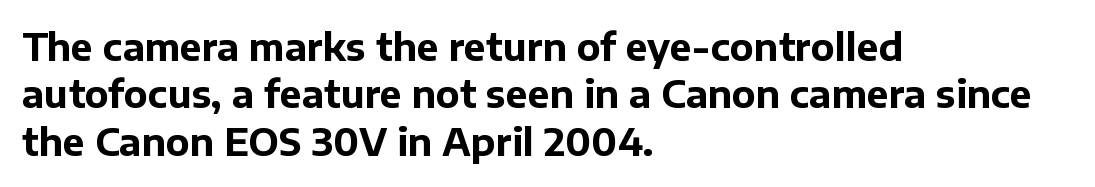
Q: Is the text bold? A: Yes.
Q: Is the text italic (slanted)? A: No, it is upright.
Q: Is the typeface a serif or a sans-serif typeface? A: Sans-serif.
Q: Is the text underlined? A: No.
Q: How is the paragraph aligned? A: Left-aligned.
Q: Is the spacing between letters normal or unusually wide? A: Normal.
Q: Is the spacing between lines tight, normal or loose? A: Normal.
Q: Width (condensed, normal, or wide)? A: Normal.
Q: Stroke contrast? A: Low.
Q: x-height? A: Medium.
Q: Monospaced? A: No.
